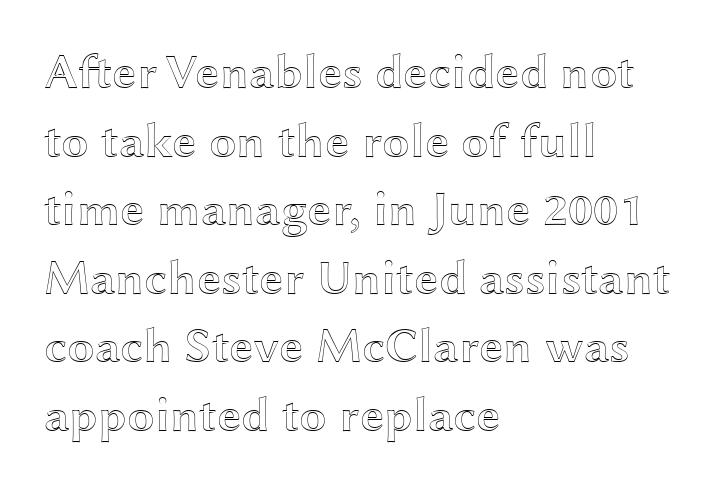
The image shows 49 px wide type, upright; set left-aligned, normal line spacing (1.4x), normal letter spacing, not underlined; a medium x-height.
